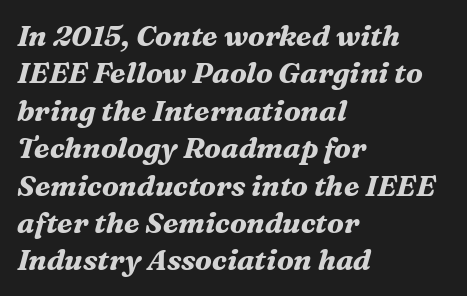
The image shows 29 px bold serif type, italic (leaning right); set left-aligned, normal line spacing (1.29x), normal letter spacing, not underlined; medium stroke contrast and a medium x-height.
